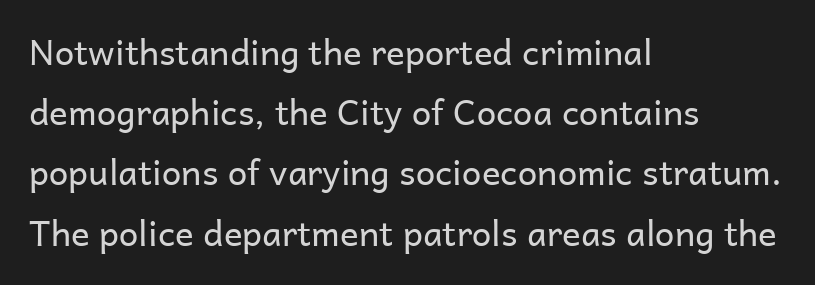
The face used here is proportionally spaced, like ordinary book or web type. Nobody drew a line under any word here. This is roman type, the default non-slanted kind. Weight: in the light-to-regular range. The paragraph shown leans on its left margin.
